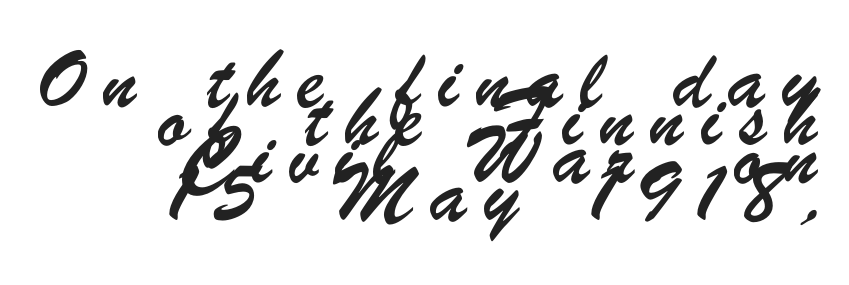
{"serif": "no", "width": "condensed", "stroke_contrast": "low", "x_height": "small", "monospaced": "no", "underline": "no", "align": "right", "line_spacing": "tight", "line_spacing_ratio": 1.03, "letter_spacing": "wide", "letter_spacing_em": 0.45, "glyph_px": 37}
